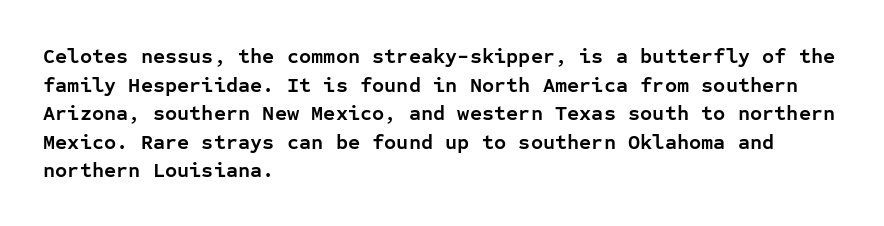
The image shows 21 px bold type, upright; set left-aligned, normal line spacing (1.36x), normal letter spacing, not underlined.
